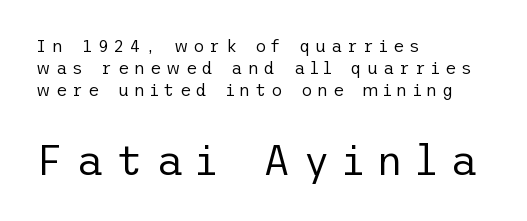
Substantial extra tracking has been applied to these lines. The more generous point size was reserved for the lower chunk. Anything drawn beneath the words? Only blank space. How would I describe the line gaps? Plain and ordinary. Italic? Not at all — the glyphs are vertical.
